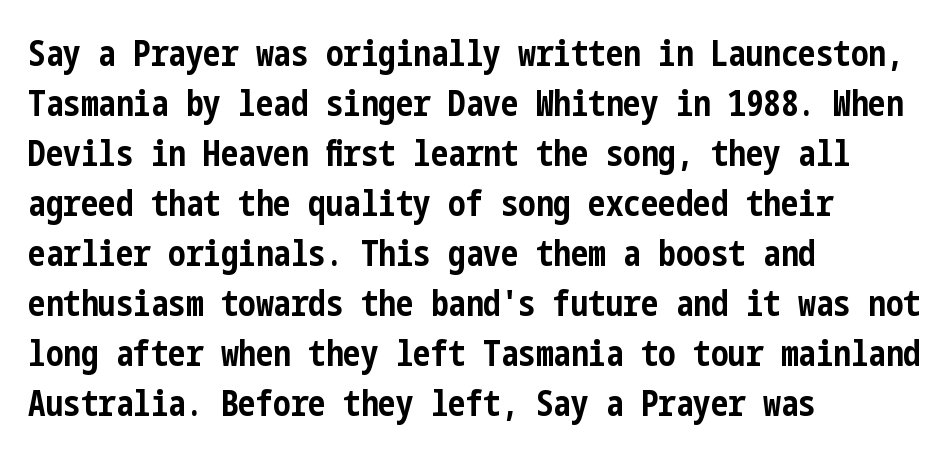
The image shows 35 px bold, condensed sans-serif type, upright; set left-aligned, normal line spacing (1.43x), normal letter spacing, not underlined; low stroke contrast and a medium x-height.
